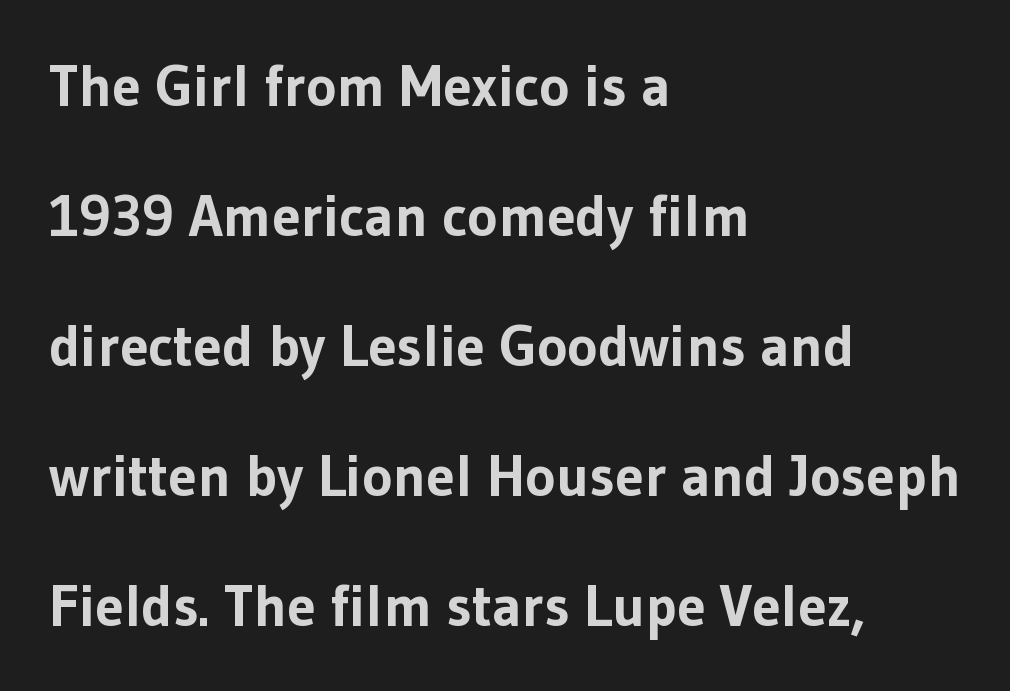
Q: Is the text bold? A: Yes.
Q: Is the text italic (slanted)? A: No, it is upright.
Q: Is the typeface a serif or a sans-serif typeface? A: Sans-serif.
Q: Is the text underlined? A: No.
Q: How is the paragraph aligned? A: Left-aligned.
Q: Is the spacing between letters normal or unusually wide? A: Normal.
Q: Is the spacing between lines tight, normal or loose? A: Loose.
Q: Width (condensed, normal, or wide)? A: Normal.
Q: Stroke contrast? A: Low.
Q: x-height? A: Medium.
Q: Monospaced? A: No.
